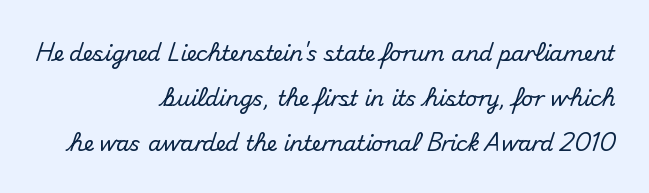
The rendering anchors every line to the right-hand side. Has an underline been added? It has not. The space between consecutive lines is lavish.
